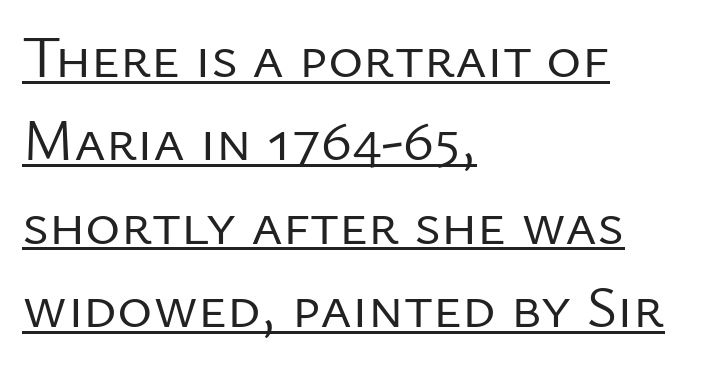
{"serif": "no", "italic": "no", "bold": "no", "weight": "regular", "width": "normal", "stroke_contrast": "low", "x_height": "medium", "monospaced": "no", "underline": "yes", "align": "left", "line_spacing": "normal", "line_spacing_ratio": 1.39, "letter_spacing": "normal", "letter_spacing_em": 0.0, "glyph_px": 60}
